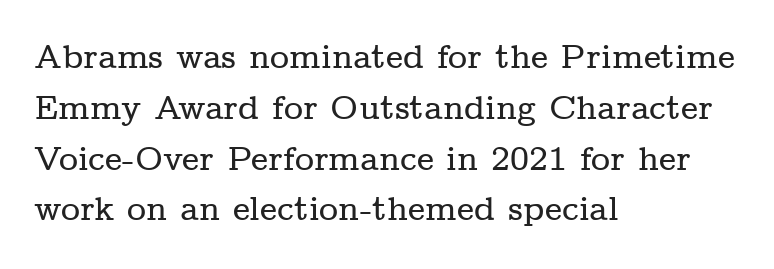
Q: Is the text italic (slanted)? A: No, it is upright.
Q: Is the typeface a serif or a sans-serif typeface? A: Serif.
Q: Is the text underlined? A: No.
Q: How is the paragraph aligned? A: Left-aligned.
Q: Is the spacing between letters normal or unusually wide? A: Normal.
Q: Is the spacing between lines tight, normal or loose? A: Normal.
Q: Width (condensed, normal, or wide)? A: Wide.
Q: Stroke contrast? A: Low.
Q: x-height? A: Medium.
Q: Monospaced? A: No.
